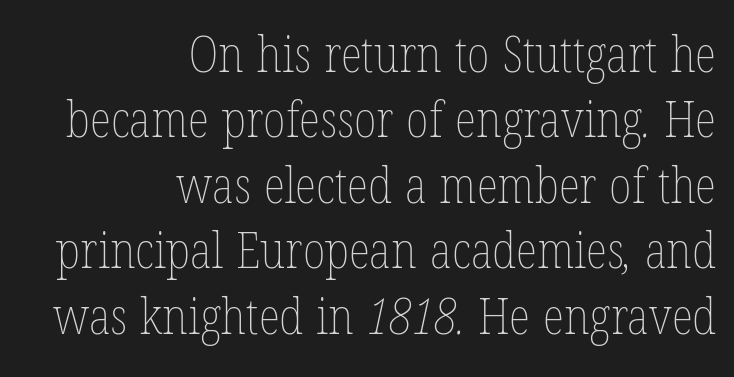
The image shows 50 px thin, condensed type; set right-aligned, normal line spacing (1.31x), normal letter spacing, not underlined; low stroke contrast and a medium x-height.
